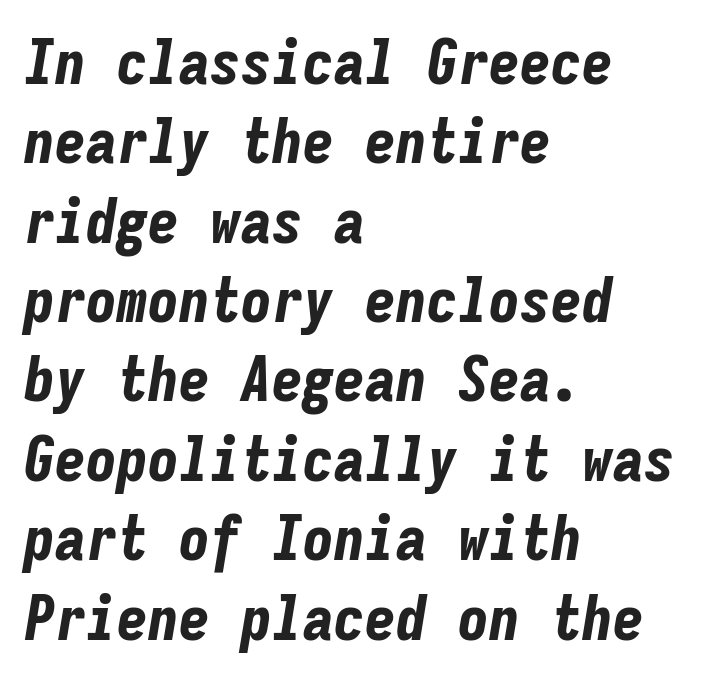
Q: Is the text bold? A: Yes.
Q: Is the text italic (slanted)? A: Yes, it leans right by about 9 degrees.
Q: Is the text underlined? A: No.
Q: How is the paragraph aligned? A: Left-aligned.
Q: Is the spacing between letters normal or unusually wide? A: Normal.
Q: Is the spacing between lines tight, normal or loose? A: Normal.
Q: Width (condensed, normal, or wide)? A: Condensed.
Q: Stroke contrast? A: Low.
Q: x-height? A: Medium.
Q: Monospaced? A: Yes.
